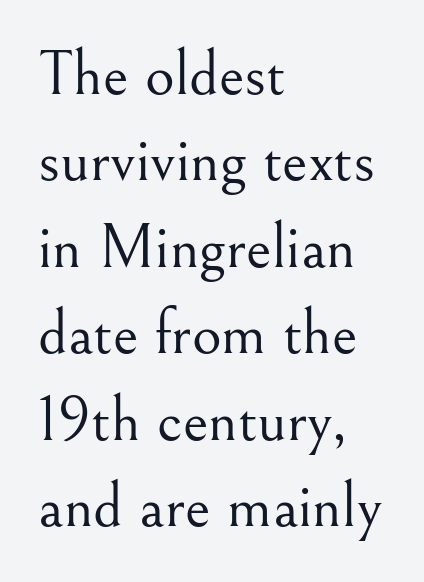
The image shows 64 px light serif type, upright; set left-aligned, normal line spacing (1.35x), normal letter spacing, not underlined; medium stroke contrast and a small x-height.
